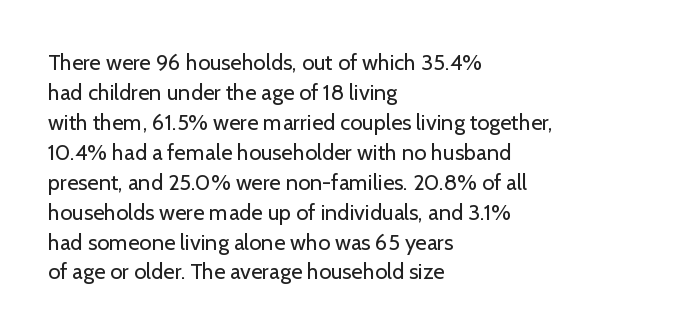
Reading down the column, the eye jumps a familiar distance to each next line. Left-aligned paragraph, ragged on the right. Check under the words: just untouched page. Nope, not italic — everything's standing straight.
